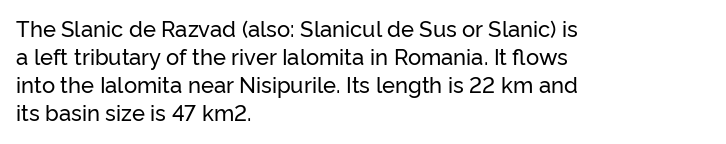
{"italic": "no", "underline": "no", "align": "left", "line_spacing": "normal", "line_spacing_ratio": 1.28, "letter_spacing": "normal", "letter_spacing_em": 0.0, "glyph_px": 22}
